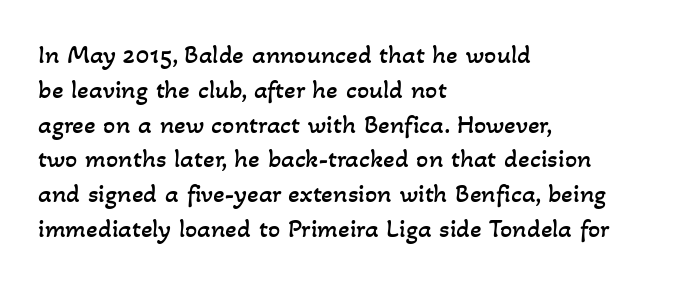
Q: Is the text bold? A: No.
Q: Is the text underlined? A: No.
Q: How is the paragraph aligned? A: Left-aligned.
Q: Is the spacing between letters normal or unusually wide? A: Normal.
Q: Is the spacing between lines tight, normal or loose? A: Normal.
